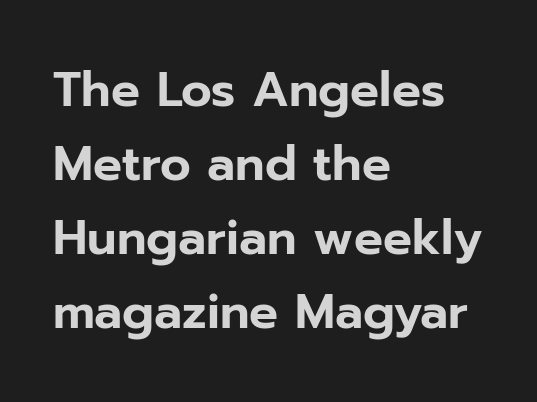
{"serif": "no", "italic": "no", "width": "normal", "stroke_contrast": "low", "x_height": "medium", "monospaced": "no", "underline": "no", "align": "left", "line_spacing": "normal", "line_spacing_ratio": 1.54, "letter_spacing": "normal", "letter_spacing_em": 0.0, "glyph_px": 48}
